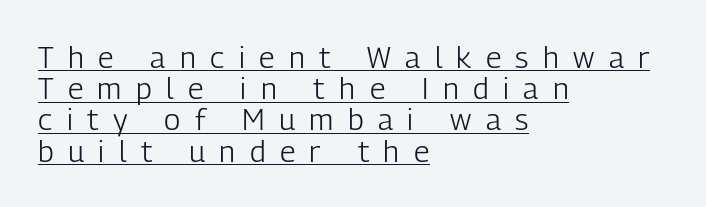
The image shows 30 px light, condensed sans-serif type, upright; set left-aligned, tight line spacing (1.04x), unusually wide letter spacing (+0.48 em), underlined; low stroke contrast and a medium x-height.
